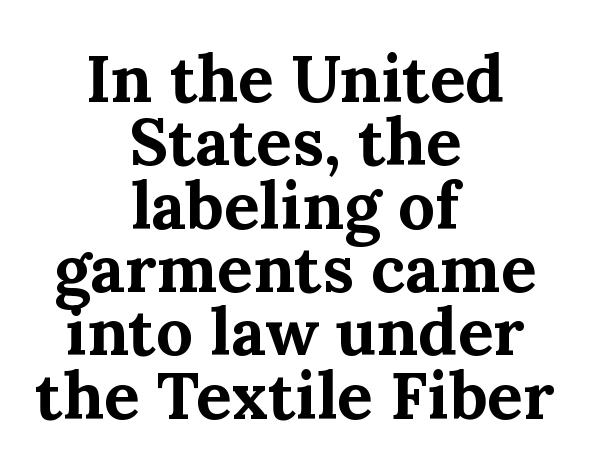
Q: Is the text bold? A: Yes.
Q: Is the text italic (slanted)? A: No, it is upright.
Q: Is the typeface a serif or a sans-serif typeface? A: Serif.
Q: Is the text underlined? A: No.
Q: How is the paragraph aligned? A: Centered.
Q: Is the spacing between letters normal or unusually wide? A: Normal.
Q: Is the spacing between lines tight, normal or loose? A: Tight.
Q: Width (condensed, normal, or wide)? A: Normal.
Q: Stroke contrast? A: Medium.
Q: x-height? A: Medium.
Q: Monospaced? A: No.
